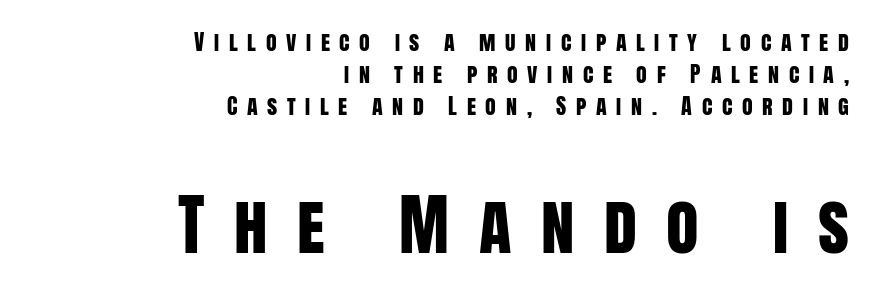
Q: Is the text italic (slanted)? A: No, it is upright.
Q: Is the typeface a serif or a sans-serif typeface? A: Sans-serif.
Q: Is the text underlined? A: No.
Q: How is the paragraph aligned? A: Right-aligned.
Q: Is the spacing between letters normal or unusually wide? A: Unusually wide.
Q: Is the spacing between lines tight, normal or loose? A: Normal.
Q: Which block of text is set in a larger size, the first (top) or the second (bottom)? A: The second (bottom) one.
Q: Width (condensed, normal, or wide)? A: Condensed.
Q: Stroke contrast? A: Low.
Q: x-height? A: Large.
Q: Monospaced? A: No.
